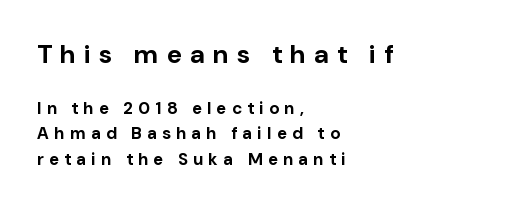
The image shows 26 px bold type, upright; set left-aligned, normal line spacing (1.5x), unusually wide letter spacing (+0.33 em), not underlined; the first (top) block is 1.53x larger.
